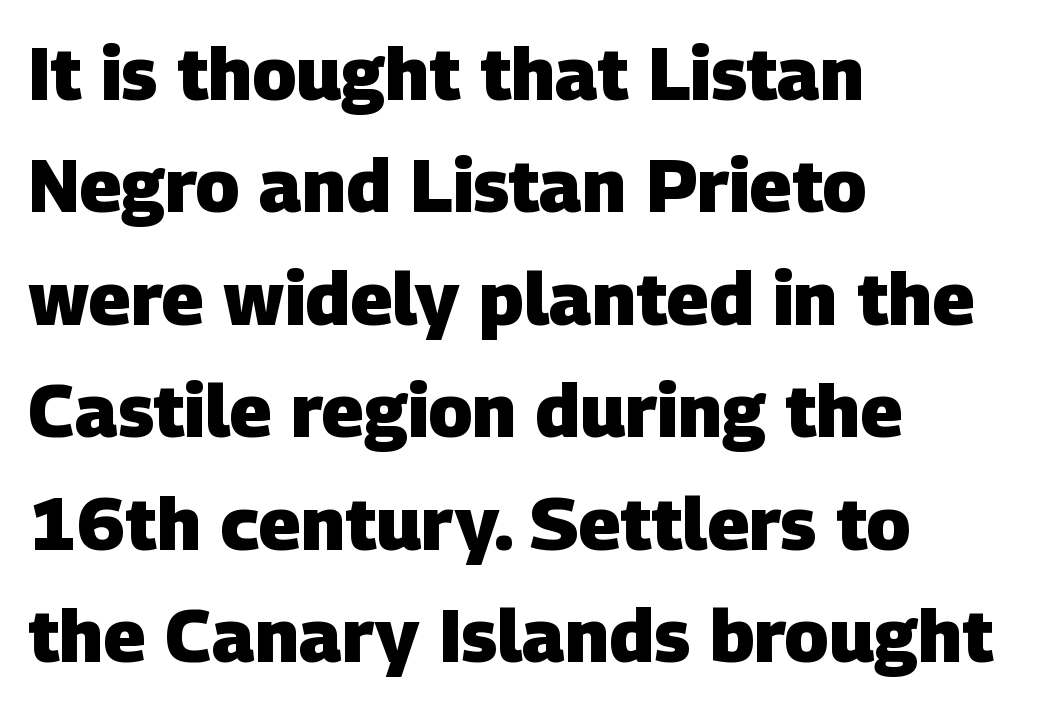
The image shows 74 px heavy sans-serif type; set left-aligned, normal line spacing (1.52x), normal letter spacing, not underlined; low stroke contrast and a large x-height.
